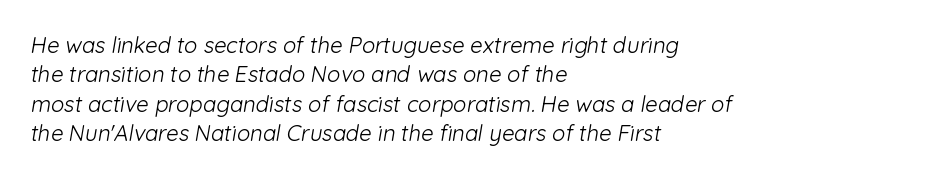
The image shows 22 px text type; set left-aligned, normal line spacing (1.33x), normal letter spacing, not underlined.
